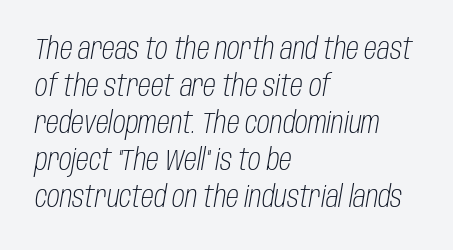
The image shows 29 px light, condensed type, italic (leaning right); set left-aligned, normal line spacing (1.28x), normal letter spacing, not underlined; low stroke contrast and a large x-height.
